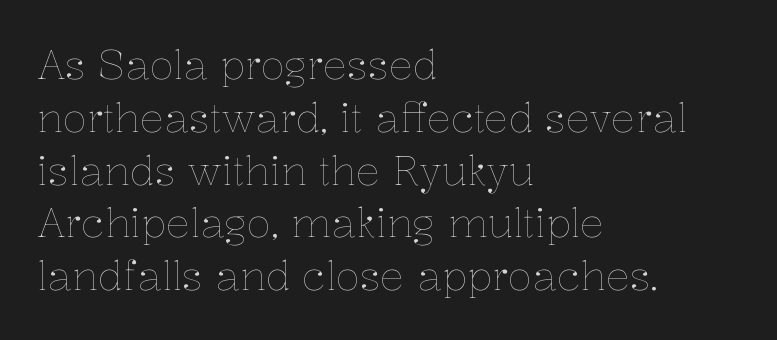
Only glyphs here, with clear space below each row. The space between consecutive lines is moderate. In CSS terms this would be text-align: left. Words appear dense and cohesive because spacing is normal.
